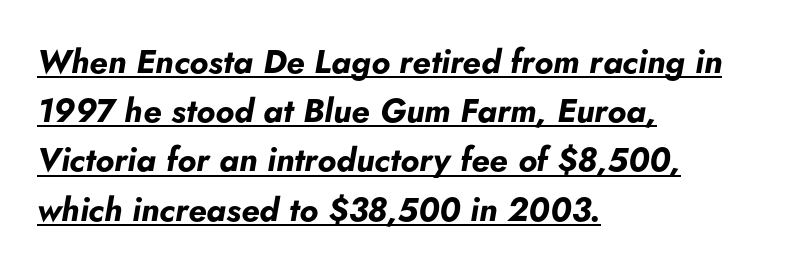
The image shows 33 px bold type, italic (leaning right); set left-aligned, normal line spacing (1.49x), normal letter spacing, underlined; low stroke contrast and a small x-height.
